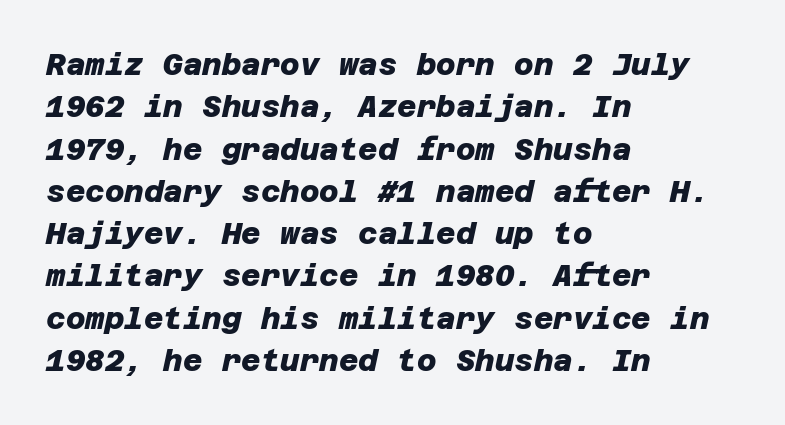
The image shows 30 px heavy sans-serif type; set left-aligned, normal line spacing (1.41x), normal letter spacing, not underlined; low stroke contrast and a large x-height.
